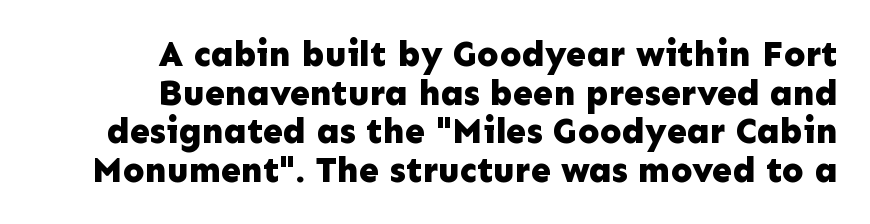
Words float on clear page, feet unadorned. Nothing sits at the stroke ends, so this counts as sans-serif. The lines in this sample share a right terminus and differ only in where they begin. Vertical strokes here are truly vertical. Baseline-to-baseline distance is barely more than the letter height. In terms of letterspacing, this is plain default setting.
